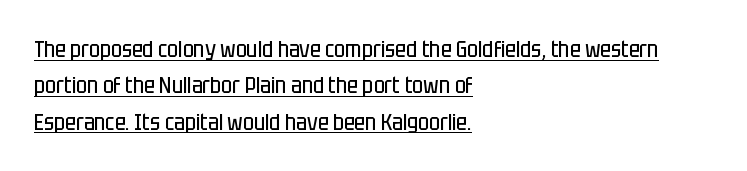
A baseline rule has been typeset under these characters. One-word summary of the alignment: left. The type is set solid horizontally, with unmodified tracking. Evenly set lines give the paragraph a standard silhouette. This reads as an unemphasized weight, regular at the heaviest.
